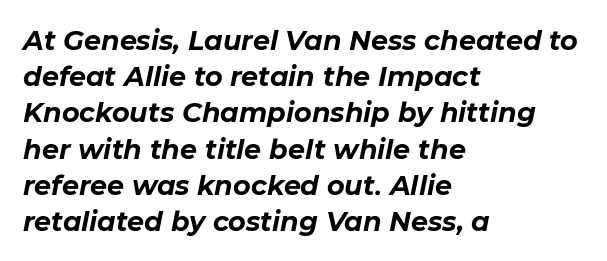
{"italic": "yes", "lean": "right", "slant_degrees": 11, "bold": "yes", "underline": "no", "align": "left", "line_spacing": "normal", "line_spacing_ratio": 1.34, "letter_spacing": "normal", "letter_spacing_em": 0.0, "glyph_px": 27}
